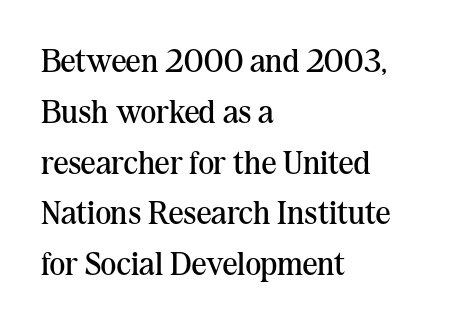
{"serif": "yes", "italic": "no", "bold": "no", "weight": "regular", "width": "normal", "stroke_contrast": "medium", "x_height": "medium", "monospaced": "no", "underline": "no", "align": "left", "line_spacing": "normal", "line_spacing_ratio": 1.54, "letter_spacing": "normal", "letter_spacing_em": 0.0, "glyph_px": 33}
